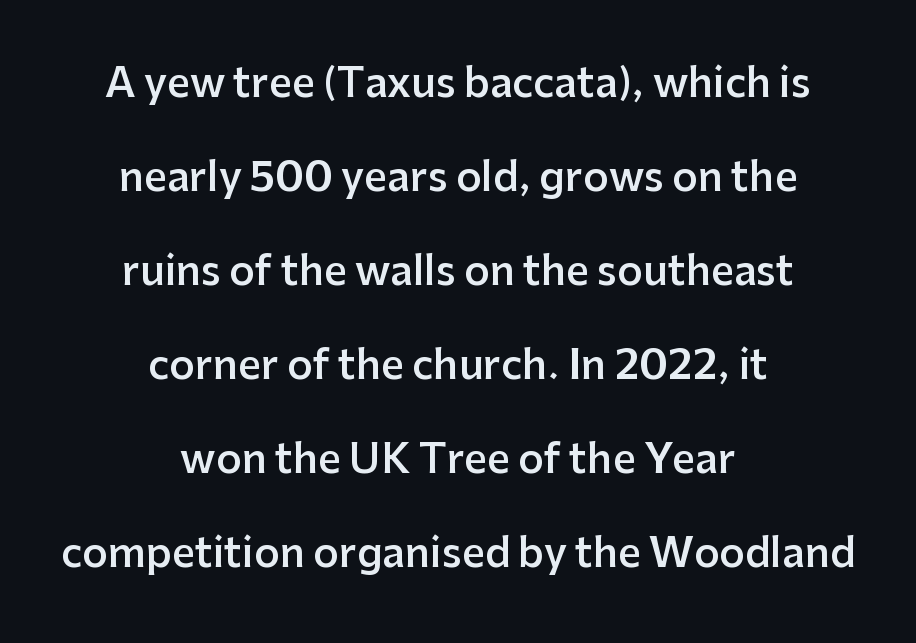
Q: Is the text bold? A: Semi-bold.
Q: Is the text italic (slanted)? A: No, it is upright.
Q: Is the typeface a serif or a sans-serif typeface? A: Sans-serif.
Q: Is the text underlined? A: No.
Q: How is the paragraph aligned? A: Centered.
Q: Is the spacing between letters normal or unusually wide? A: Normal.
Q: Is the spacing between lines tight, normal or loose? A: Loose.
Q: Width (condensed, normal, or wide)? A: Normal.
Q: Stroke contrast? A: Low.
Q: x-height? A: Medium.
Q: Monospaced? A: No.
